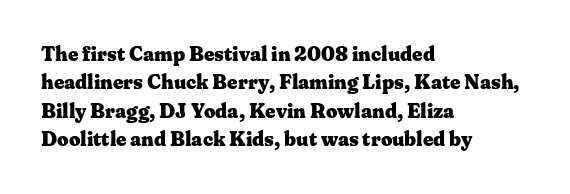
The image shows 20 px bold type, upright; set left-aligned, normal line spacing (1.42x), normal letter spacing, not underlined.
